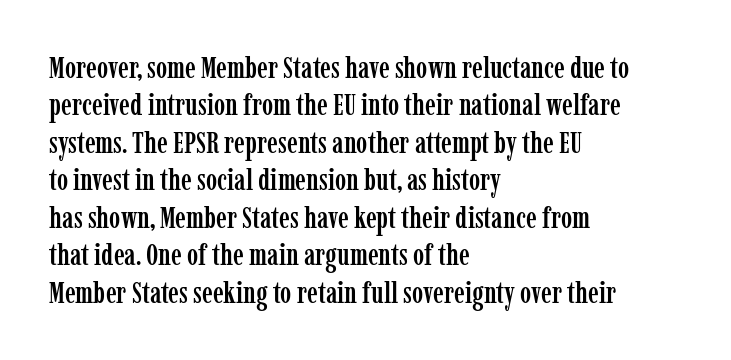
Q: Is the text italic (slanted)? A: No, it is upright.
Q: Is the typeface a serif or a sans-serif typeface? A: Serif.
Q: Is the text underlined? A: No.
Q: How is the paragraph aligned? A: Left-aligned.
Q: Is the spacing between letters normal or unusually wide? A: Normal.
Q: Is the spacing between lines tight, normal or loose? A: Normal.
Q: Width (condensed, normal, or wide)? A: Condensed.
Q: Stroke contrast? A: Low.
Q: x-height? A: Medium.
Q: Monospaced? A: No.
